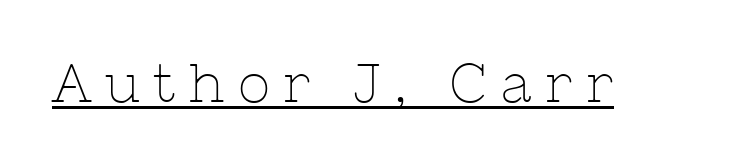
Heaviness? Minimal to ordinary, like unemphasized prose. A typesetter would call this heavily tracked-out type. Do the letters lean? They stand straight. Character widths vary here, with narrow letters taking less room than wide ones.
